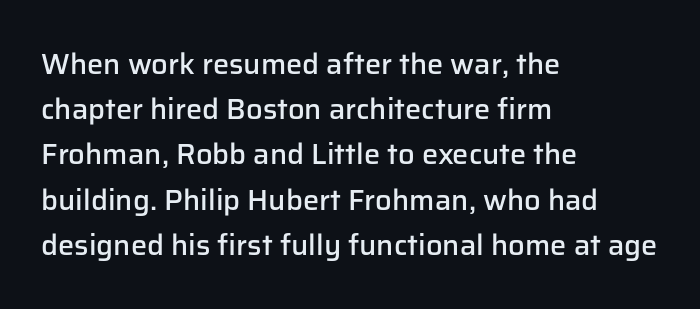
{"serif": "no", "italic": "no", "bold": "semi", "weight": "semibold", "width": "normal", "stroke_contrast": "low", "x_height": "medium", "monospaced": "no", "underline": "no", "align": "left", "line_spacing": "normal", "line_spacing_ratio": 1.56, "letter_spacing": "normal", "letter_spacing_em": 0.0, "glyph_px": 29}
